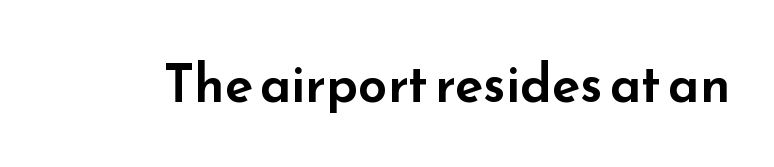
{"serif": "no", "italic": "no", "width": "wide", "stroke_contrast": "low", "x_height": "small", "monospaced": "no", "underline": "no", "letter_spacing": "normal", "letter_spacing_em": 0.0, "glyph_px": 52}
